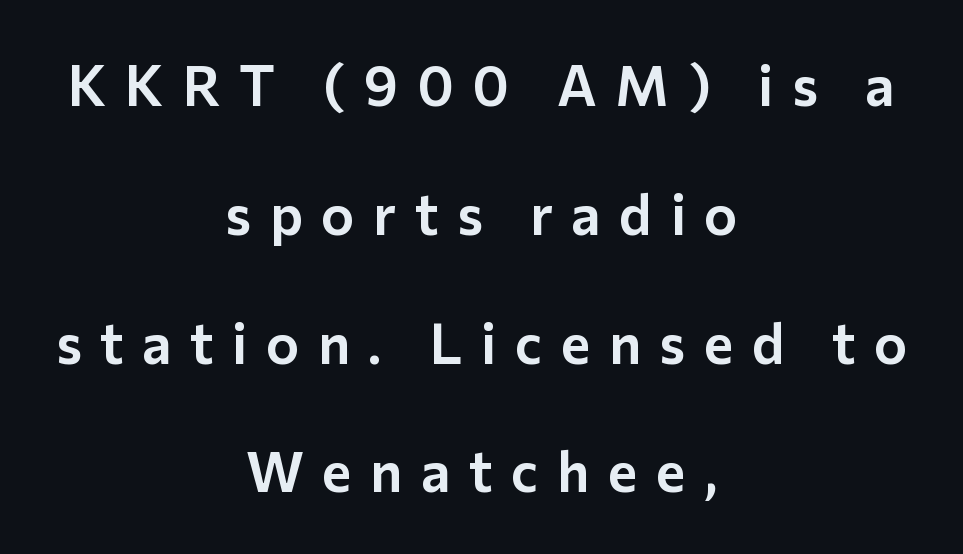
The image shows 56 px sans-serif type, upright; set centered, loose line spacing (2.3x), unusually wide letter spacing (+0.33 em), not underlined; low stroke contrast and a medium x-height.
